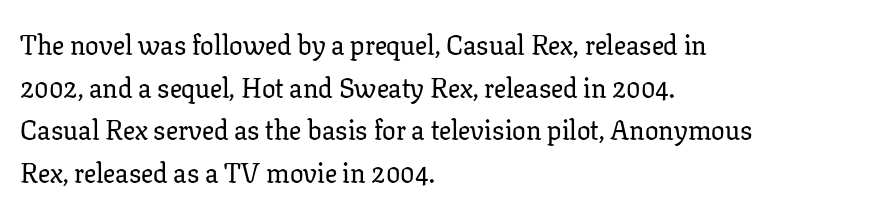
Q: Is the text italic (slanted)? A: No, it is upright.
Q: Is the text underlined? A: No.
Q: How is the paragraph aligned? A: Left-aligned.
Q: Is the spacing between letters normal or unusually wide? A: Normal.
Q: Is the spacing between lines tight, normal or loose? A: Normal.
